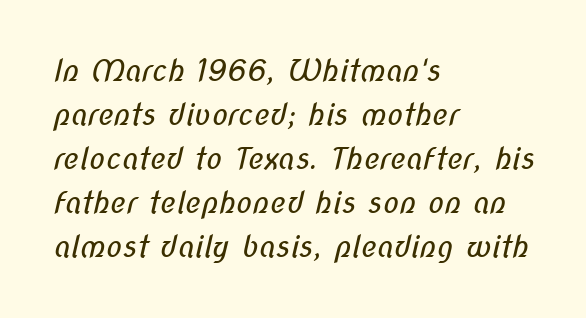
{"serif": "no", "bold": "no", "weight": "regular", "width": "condensed", "stroke_contrast": "low", "x_height": "medium", "monospaced": "no", "underline": "no", "align": "left", "line_spacing": "normal", "line_spacing_ratio": 1.47, "letter_spacing": "normal", "letter_spacing_em": 0.0, "glyph_px": 30}
